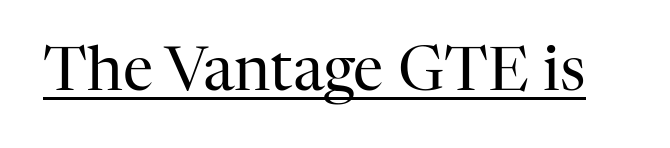
Is the letter spacing exaggerated? No — it looks like the ordinary default. The face used here appears with an underline applied. Looks like regular typesetting: each glyph gets only the width it needs. The typeface has the unassuming heft of standard copy or less. Observe the serifs anchoring each vertical stroke in this sample.
